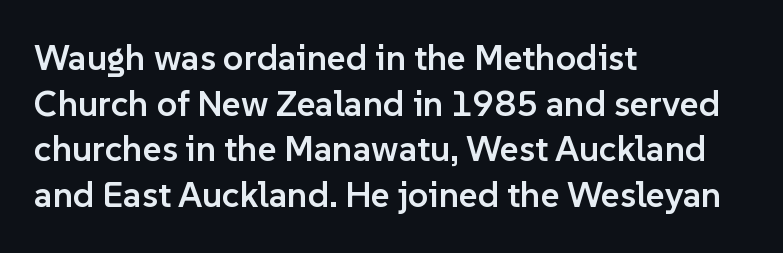
The image shows 36 px semibold sans-serif type, upright; set left-aligned, normal line spacing (1.27x), normal letter spacing, not underlined; low stroke contrast and a medium x-height.
